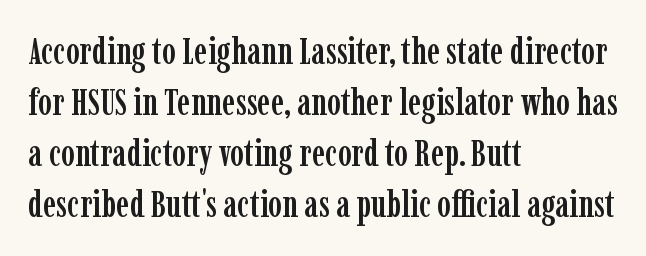
Q: Is the text italic (slanted)? A: No, it is upright.
Q: Is the typeface a serif or a sans-serif typeface? A: Serif.
Q: Is the text underlined? A: No.
Q: How is the paragraph aligned? A: Left-aligned.
Q: Is the spacing between letters normal or unusually wide? A: Normal.
Q: Is the spacing between lines tight, normal or loose? A: Normal.
Q: Width (condensed, normal, or wide)? A: Condensed.
Q: Stroke contrast? A: Low.
Q: x-height? A: Medium.
Q: Monospaced? A: No.
